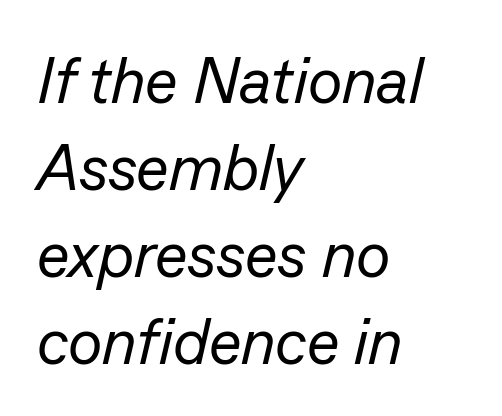
{"italic": "yes", "lean": "right", "slant_degrees": 13, "bold": "no", "weight": "regular", "width": "normal", "stroke_contrast": "low", "x_height": "medium", "monospaced": "no", "underline": "no", "align": "left", "line_spacing": "normal", "line_spacing_ratio": 1.36, "letter_spacing": "normal", "letter_spacing_em": 0.0, "glyph_px": 64}
